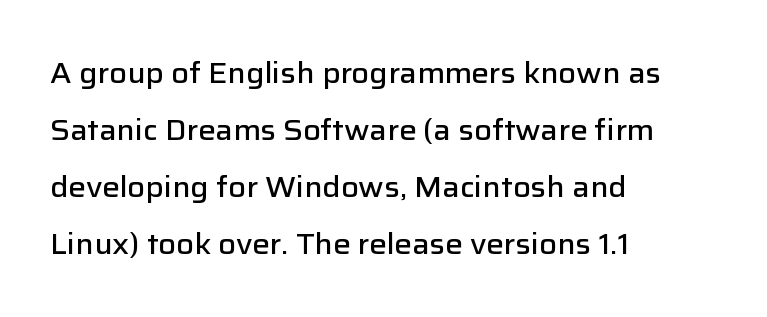
The image shows 29 px semibold sans-serif type, upright; set left-aligned, loose line spacing (1.96x), normal letter spacing, not underlined; low stroke contrast and a medium x-height.
